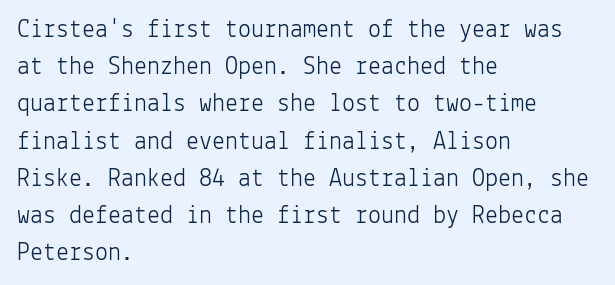
{"italic": "no", "bold": "no", "underline": "no", "align": "left", "line_spacing": "normal", "line_spacing_ratio": 1.43, "letter_spacing": "normal", "letter_spacing_em": 0.0, "glyph_px": 26}
